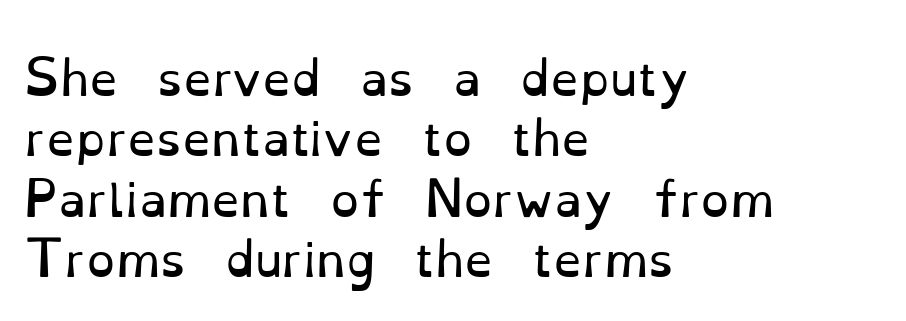
{"serif": "yes", "italic": "no", "bold": "no", "weight": "regular", "width": "normal", "stroke_contrast": "low", "x_height": "small", "monospaced": "no", "underline": "no", "align": "left", "line_spacing": "normal", "line_spacing_ratio": 1.31, "letter_spacing": "normal", "letter_spacing_em": 0.0, "glyph_px": 46}
